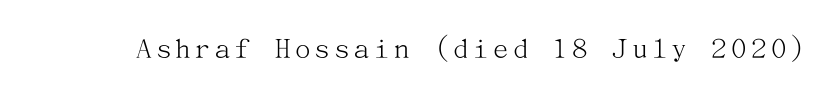
{"serif": "yes", "italic": "no", "bold": "no", "weight": "light", "width": "normal", "stroke_contrast": "medium", "x_height": "medium", "underline": "no", "glyph_px": 31}
